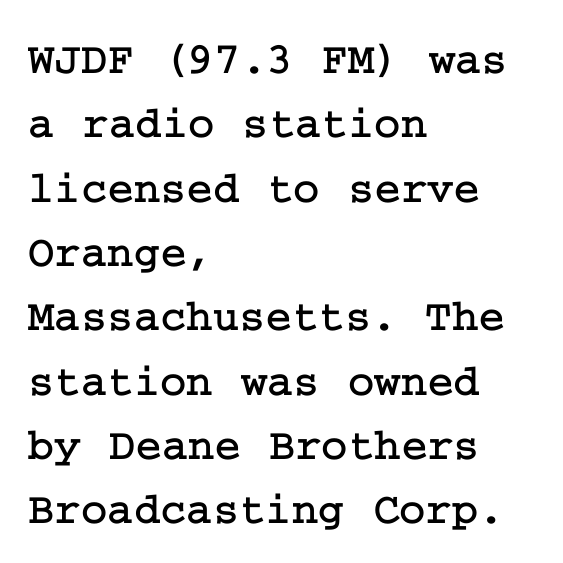
The image shows 45 px serif type, upright; set left-aligned, normal line spacing (1.43x), normal letter spacing, not underlined; low stroke contrast and a medium x-height.
